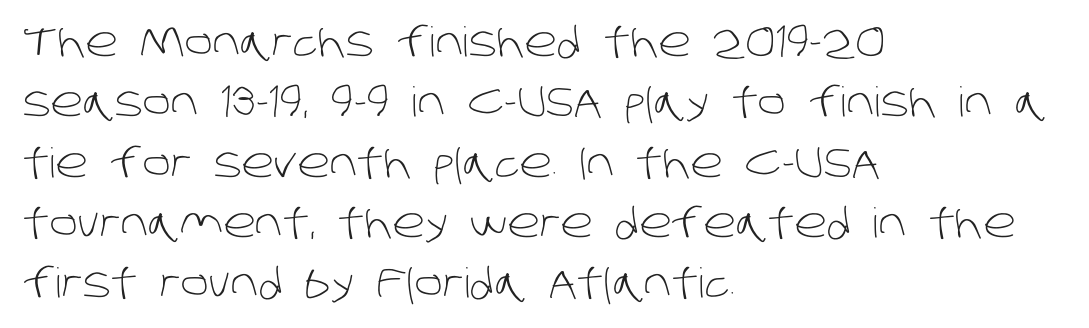
{"serif": "no", "bold": "no", "weight": "light", "width": "normal", "stroke_contrast": "low", "x_height": "large", "monospaced": "no", "underline": "no", "align": "left", "line_spacing": "normal", "line_spacing_ratio": 1.47, "letter_spacing": "normal", "letter_spacing_em": 0.0, "glyph_px": 41}
